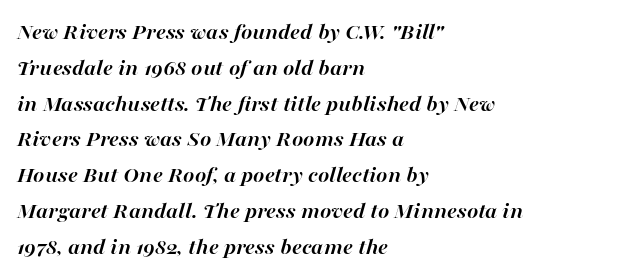
{"italic": "yes", "lean": "right", "slant_degrees": 16, "bold": "yes", "underline": "no", "align": "left", "line_spacing": "normal", "line_spacing_ratio": 1.49, "letter_spacing": "normal", "letter_spacing_em": 0.0, "glyph_px": 24}
